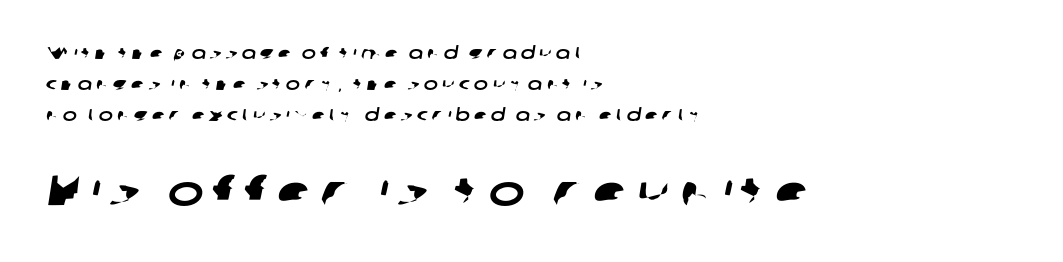
{"serif": "no", "width": "wide", "stroke_contrast": "low", "x_height": "medium", "monospaced": "no", "underline": "no", "align": "left", "line_spacing_ratio": 1.82, "letter_spacing": "wide", "letter_spacing_em": 0.24, "larger_block": "second", "size_ratio": 2.53, "glyph_px": 43}
